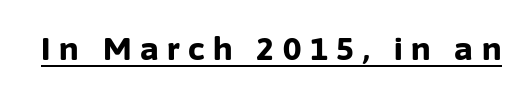
Character widths vary here, with narrow letters taking less room than wide ones. Words appear elongated and porous because spacing is wide. You can tell it's not italic because the verticals are truly vertical. The sample's only ornament is a line tracing under the words.
